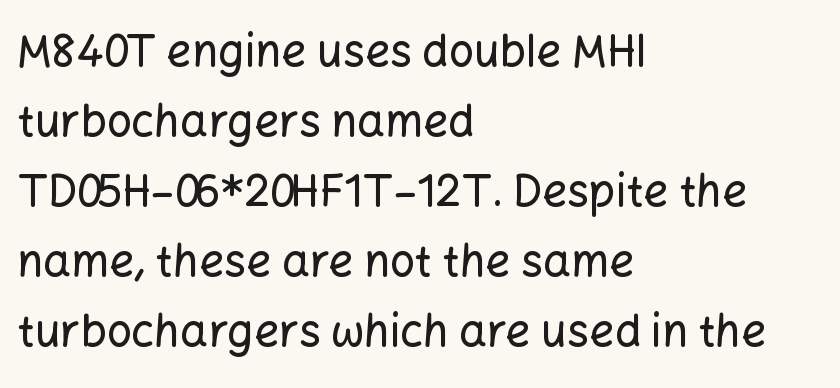
{"serif": "no", "italic": "no", "width": "normal", "stroke_contrast": "low", "x_height": "medium", "monospaced": "no", "underline": "no", "align": "left", "line_spacing": "normal", "line_spacing_ratio": 1.59, "letter_spacing": "normal", "letter_spacing_em": 0.0, "glyph_px": 44}
